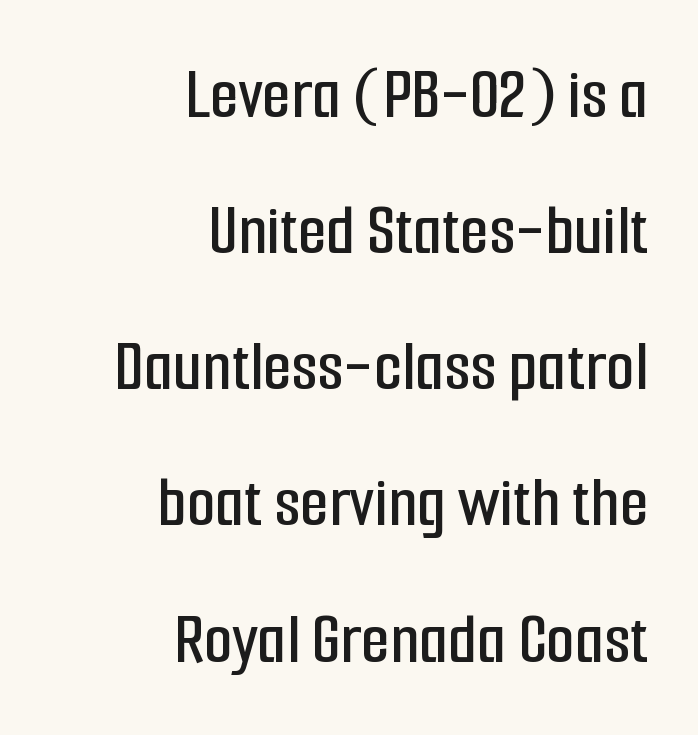
{"serif": "no", "italic": "no", "width": "condensed", "stroke_contrast": "low", "x_height": "medium", "monospaced": "no", "underline": "no", "align": "right", "line_spacing_ratio": 1.84, "letter_spacing": "normal", "letter_spacing_em": 0.0, "glyph_px": 74}
